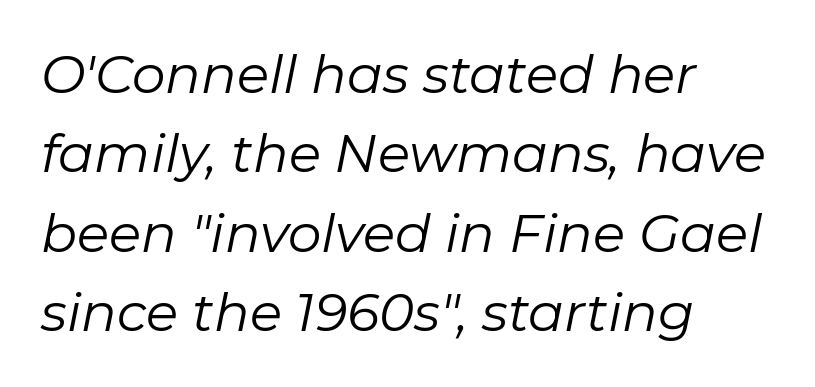
The image shows 53 px regular-weight type, italic (leaning right); set left-aligned, normal line spacing (1.5x), normal letter spacing, not underlined; low stroke contrast and a medium x-height.
